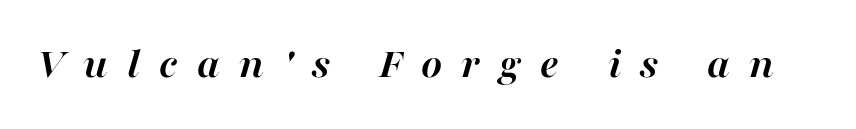
Do the characters align in a grid? No, the font is proportional. Posture: slanted. You could only call the tracking loose — the letters float apart. Caption: bold face, heavy strokes. A clean baseline with only descenders dipping below it.
